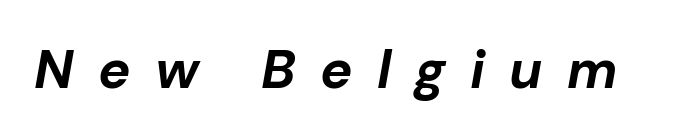
Q: Is the text bold? A: Yes.
Q: Is the text italic (slanted)? A: Yes, it leans right by about 10 degrees.
Q: Is the text underlined? A: No.
Q: Is the spacing between letters normal or unusually wide? A: Unusually wide.
Q: Width (condensed, normal, or wide)? A: Normal.
Q: Stroke contrast? A: Low.
Q: x-height? A: Medium.
Q: Monospaced? A: No.
